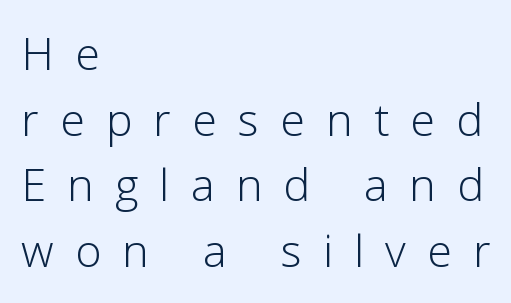
The image shows 45 px light sans-serif type, upright; set left-aligned, normal line spacing (1.46x), unusually wide letter spacing (+0.47 em), not underlined; low stroke contrast and a medium x-height.
